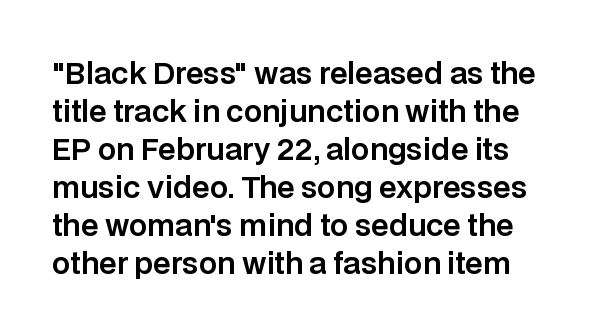
Just letters on the line, the space beneath them empty. Each letter keeps its own natural width here, so spacing adapts to shape. In terms of leading, this rendering sits right in the middle. Letterform terminals end flat and unadorned throughout the passage. Characters remain perfectly vertical along every line.
